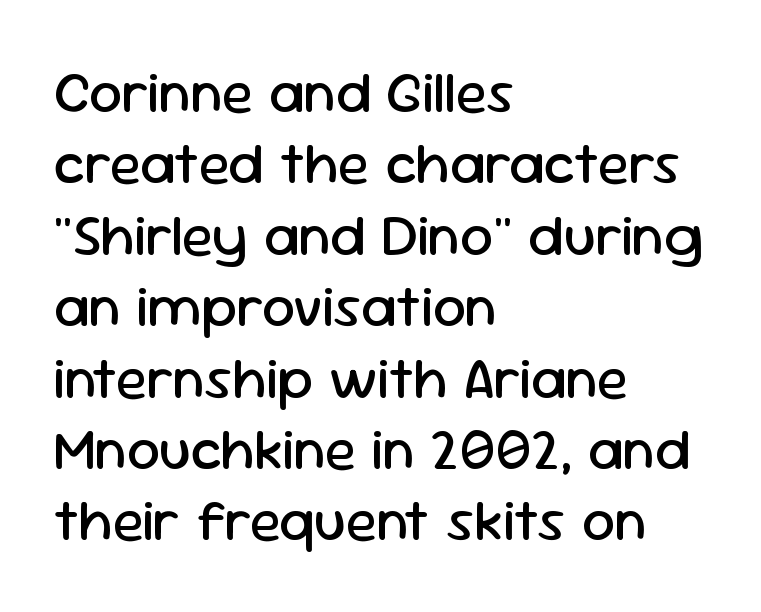
Q: Is the text bold? A: No.
Q: Is the text italic (slanted)? A: No, it is upright.
Q: Is the typeface a serif or a sans-serif typeface? A: Sans-serif.
Q: Is the text underlined? A: No.
Q: How is the paragraph aligned? A: Left-aligned.
Q: Is the spacing between letters normal or unusually wide? A: Normal.
Q: Width (condensed, normal, or wide)? A: Normal.
Q: Stroke contrast? A: Low.
Q: x-height? A: Medium.
Q: Monospaced? A: No.
